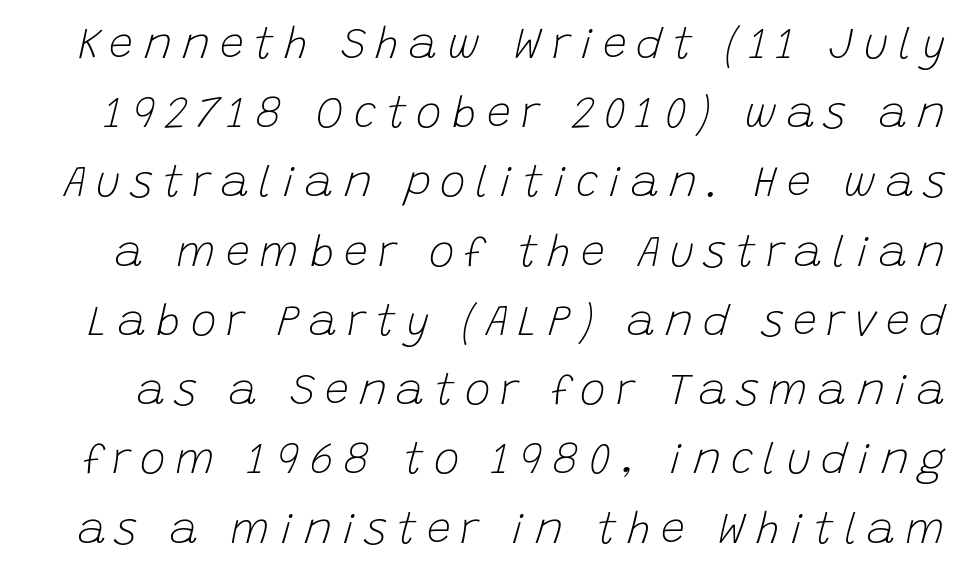
Q: Is the text bold? A: No.
Q: Is the text italic (slanted)? A: Yes, it leans right by about 15 degrees.
Q: Is the text underlined? A: No.
Q: Is the spacing between letters normal or unusually wide? A: Unusually wide.
Q: Is the spacing between lines tight, normal or loose? A: Normal.
Q: Width (condensed, normal, or wide)? A: Normal.
Q: Stroke contrast? A: Low.
Q: x-height? A: Large.
Q: Monospaced? A: No.
